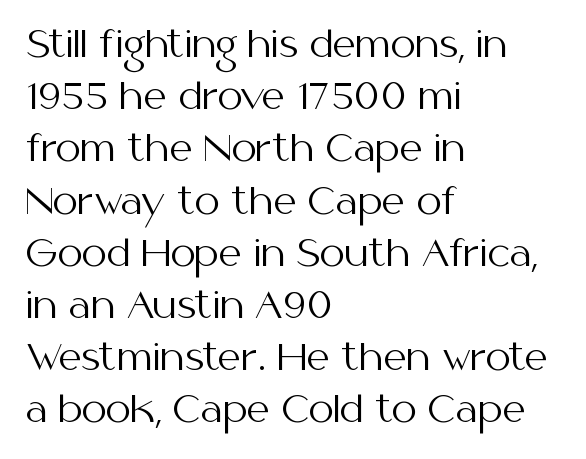
Is the block centered? No — it sits flush against the left margin. The designer left line spacing at the default. Check where the strokes stop: nothing finishes them off — pure sans. Honestly, the letter spacing is just normal — you wouldn't notice it.
